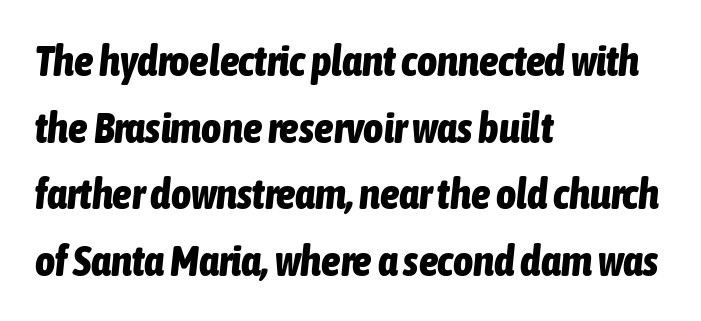
The image shows 43 px bold, condensed type, italic (leaning right); set left-aligned, normal line spacing (1.55x), normal letter spacing, not underlined; low stroke contrast and a medium x-height.
